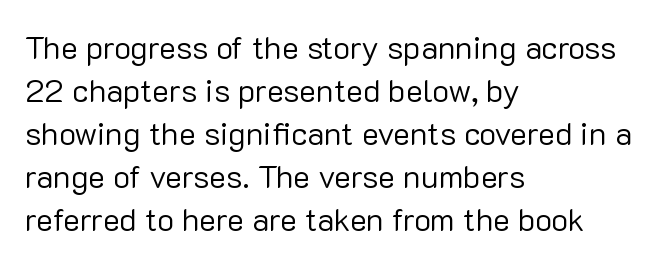
Q: Is the text bold? A: No.
Q: Is the text italic (slanted)? A: No, it is upright.
Q: Is the typeface a serif or a sans-serif typeface? A: Sans-serif.
Q: Is the text underlined? A: No.
Q: How is the paragraph aligned? A: Left-aligned.
Q: Is the spacing between letters normal or unusually wide? A: Normal.
Q: Is the spacing between lines tight, normal or loose? A: Normal.
Q: Width (condensed, normal, or wide)? A: Normal.
Q: Stroke contrast? A: Low.
Q: x-height? A: Medium.
Q: Monospaced? A: No.
